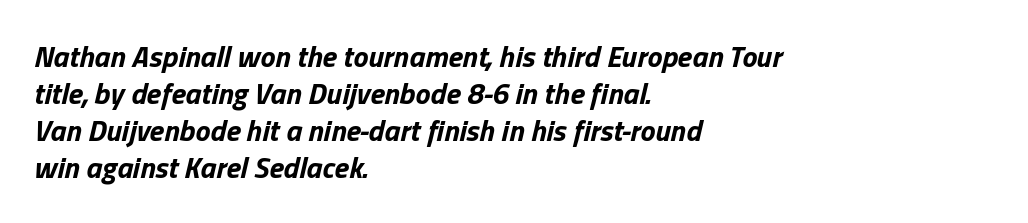
Quick note: italic. Plain, unruled lines of type. The lines in this sample share a left origin and differ only in where they stop. Note the varied advance widths — an 'i' is clearly narrower than an 'm'.
